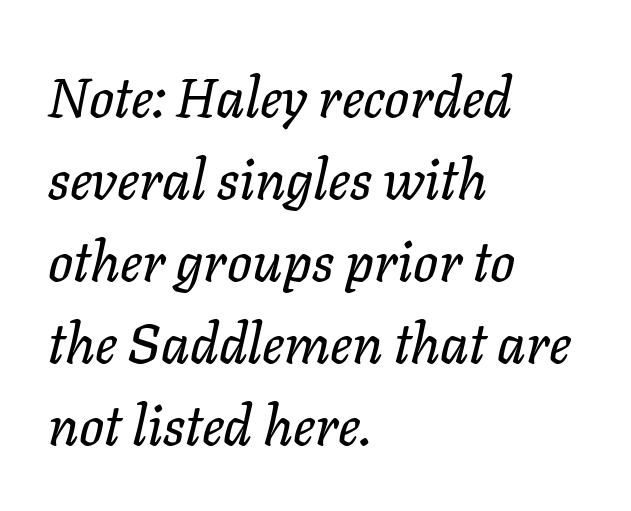
{"italic": "yes", "lean": "right", "slant_degrees": 11, "width": "normal", "stroke_contrast": "low", "x_height": "medium", "monospaced": "no", "underline": "no", "align": "left", "line_spacing": "normal", "line_spacing_ratio": 1.49, "letter_spacing": "normal", "letter_spacing_em": 0.0, "glyph_px": 55}
